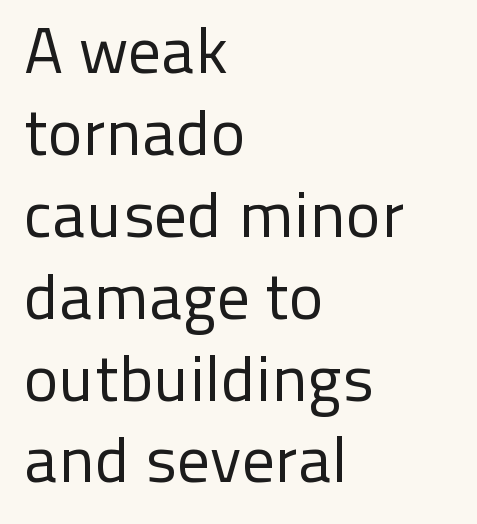
Q: Is the text bold? A: No.
Q: Is the text italic (slanted)? A: No, it is upright.
Q: Is the typeface a serif or a sans-serif typeface? A: Sans-serif.
Q: Is the text underlined? A: No.
Q: How is the paragraph aligned? A: Left-aligned.
Q: Is the spacing between letters normal or unusually wide? A: Normal.
Q: Is the spacing between lines tight, normal or loose? A: Normal.
Q: Width (condensed, normal, or wide)? A: Normal.
Q: Stroke contrast? A: Low.
Q: x-height? A: Medium.
Q: Monospaced? A: No.
